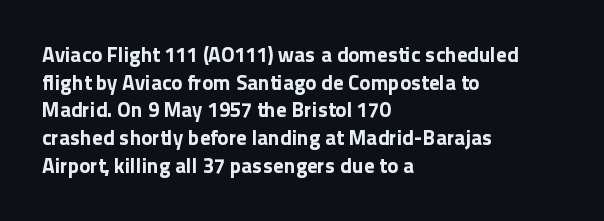
Q: Is the text bold? A: Yes.
Q: Is the text italic (slanted)? A: No, it is upright.
Q: Is the text underlined? A: No.
Q: How is the paragraph aligned? A: Left-aligned.
Q: Is the spacing between letters normal or unusually wide? A: Normal.
Q: Is the spacing between lines tight, normal or loose? A: Normal.
